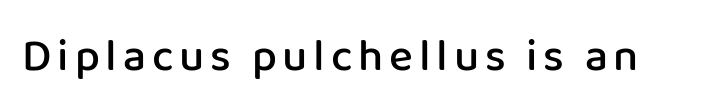
The image shows 45 px semibold sans-serif type, upright; set not underlined; low stroke contrast and a medium x-height.
